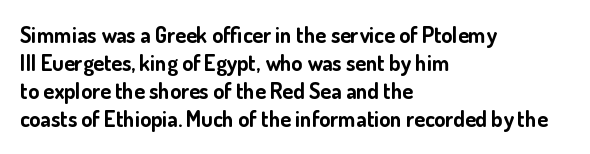
The passage is arranged the way most books set body copy — flush left. No word sits above an underline. Nobody touched the tracking dial on this one. Stroke thickness is high; the sample reads as a true bold.
